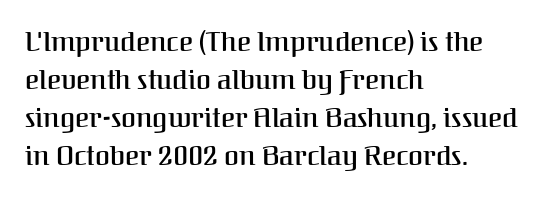
Q: Is the text bold? A: Semi-bold.
Q: Is the text italic (slanted)? A: No, it is upright.
Q: Is the text underlined? A: No.
Q: How is the paragraph aligned? A: Left-aligned.
Q: Is the spacing between letters normal or unusually wide? A: Normal.
Q: Is the spacing between lines tight, normal or loose? A: Normal.
